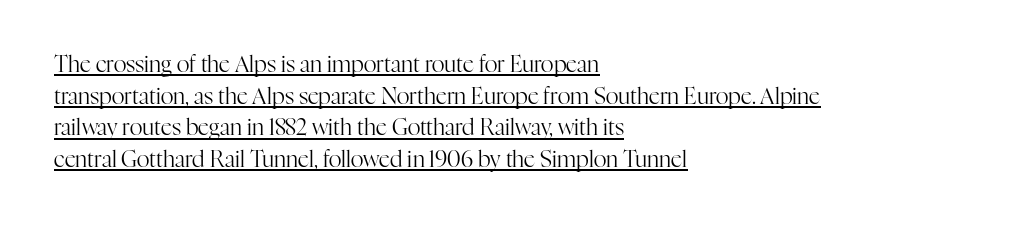
All the whitespace from short lines collects on the right. The font's upright variant was chosen for this text. Observe the ordinary spacing: letters are neighbours, not strangers. This reads as an unemphasized weight, regular at the heaviest.
